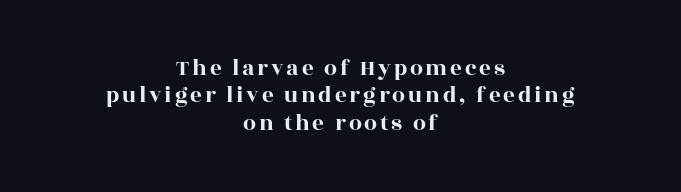
{"italic": "no", "underline": "no", "align": "center", "line_spacing_ratio": 1.19, "glyph_px": 23}
